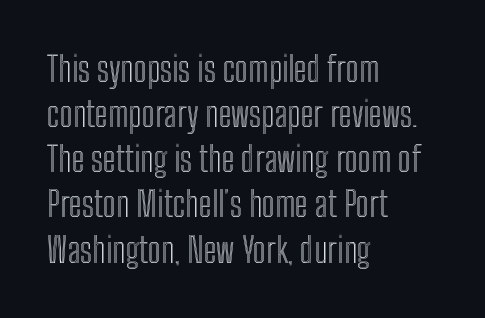
The image shows 35 px condensed type, upright; set left-aligned, normal line spacing (1.29x), normal letter spacing, not underlined; a medium x-height.
